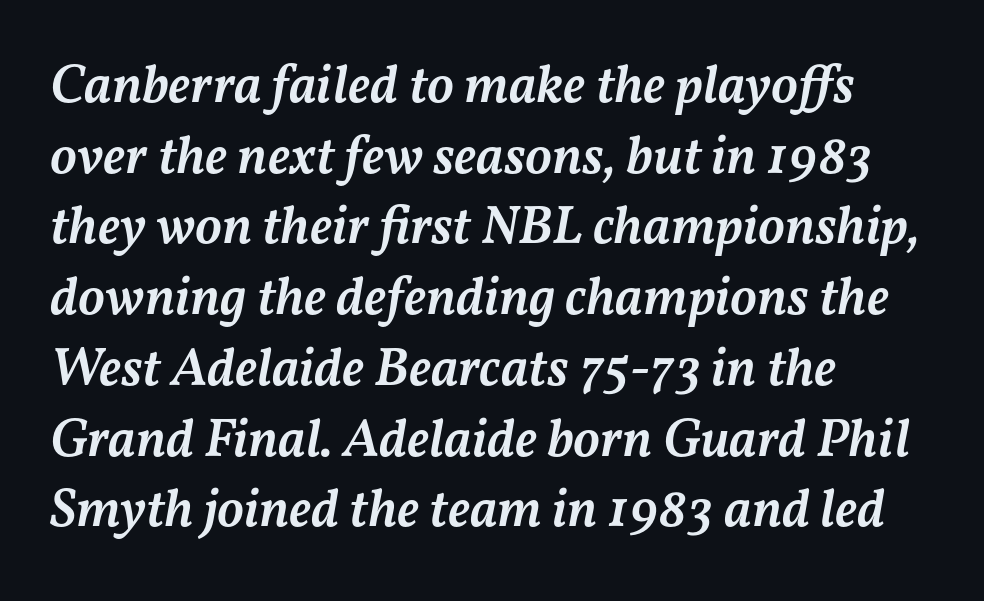
The image shows 54 px semibold type, italic (leaning right); set left-aligned, normal line spacing (1.31x), normal letter spacing, not underlined; medium stroke contrast and a medium x-height.
